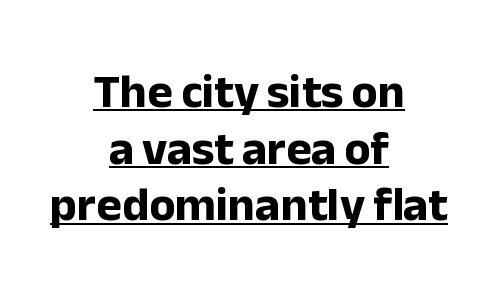
The image shows 48 px bold sans-serif type, upright; set centered, line spacing 1.18x, normal letter spacing, underlined; low stroke contrast and a medium x-height.
